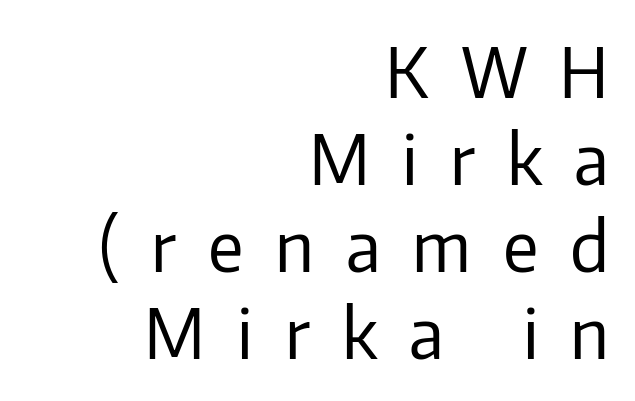
Check where the strokes stop: nothing finishes them off — pure sans. Caption: multi-line text, flush right, ragged left. The weight tops out at a normal text grade. Honestly, the letter spacing is so wide it's the main thing you notice.
